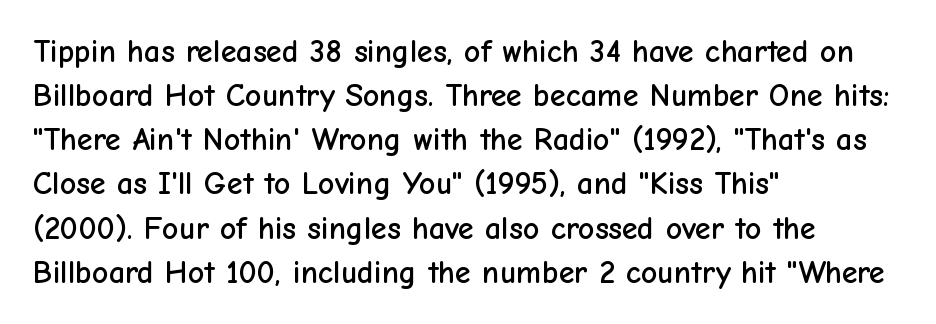
{"serif": "no", "italic": "no", "width": "normal", "stroke_contrast": "low", "x_height": "medium", "monospaced": "no", "underline": "no", "align": "left", "line_spacing": "normal", "line_spacing_ratio": 1.38, "letter_spacing": "normal", "letter_spacing_em": 0.0, "glyph_px": 32}
